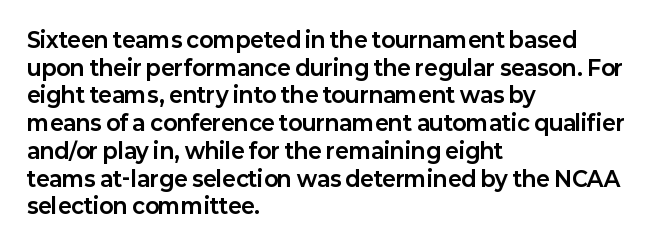
Q: Is the text bold? A: Yes.
Q: Is the text italic (slanted)? A: No, it is upright.
Q: Is the text underlined? A: No.
Q: How is the paragraph aligned? A: Left-aligned.
Q: Is the spacing between letters normal or unusually wide? A: Normal.
Q: Is the spacing between lines tight, normal or loose? A: Normal.
